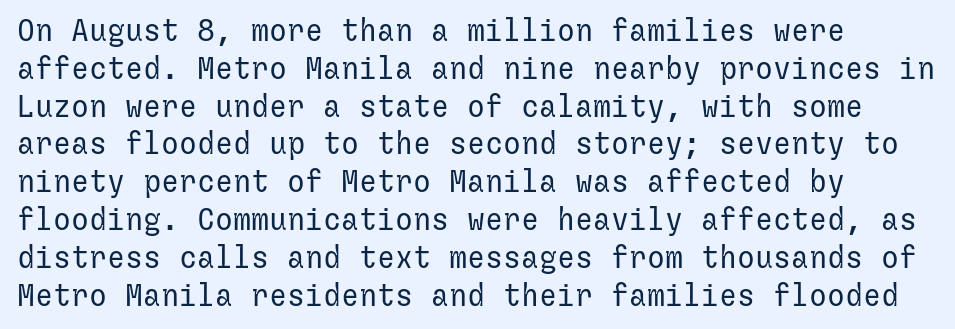
The lines sit at an ordinary, default distance from one another. A light-to-regular cut is what we see here. Nope, not italic — everything's standing straight. The lines are quadded left. Look at the bottom of the vertical strokes: they stop flat, with no serifs.
